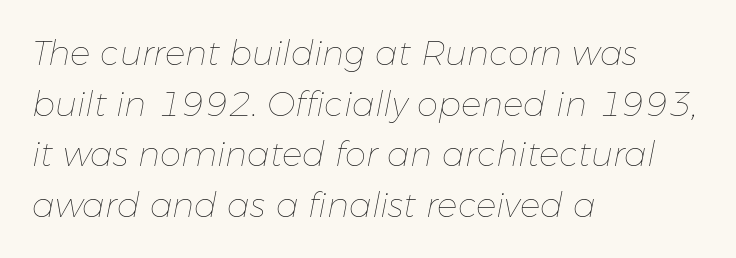
{"italic": "yes", "lean": "right", "slant_degrees": 11, "bold": "no", "weight": "thin", "width": "normal", "stroke_contrast": "low", "x_height": "medium", "monospaced": "no", "underline": "no", "align": "left", "line_spacing": "normal", "line_spacing_ratio": 1.49, "letter_spacing": "normal", "letter_spacing_em": 0.0, "glyph_px": 34}
